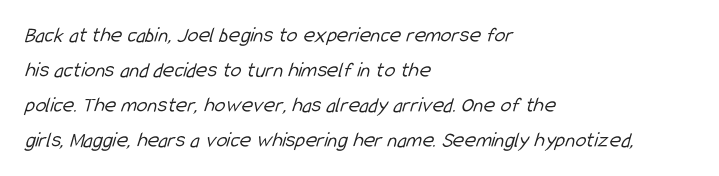
{"bold": "no", "underline": "no", "align": "left", "line_spacing": "normal", "line_spacing_ratio": 1.59, "letter_spacing": "normal", "letter_spacing_em": 0.0, "glyph_px": 22}
